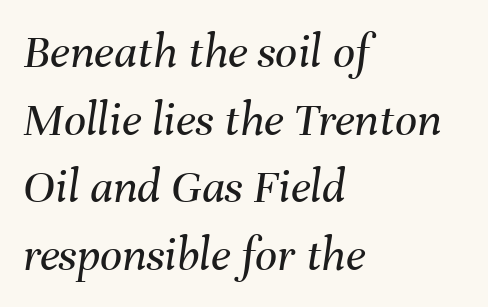
Q: Is the text bold? A: No.
Q: Is the text italic (slanted)? A: Yes, it leans right by about 8 degrees.
Q: Is the text underlined? A: No.
Q: How is the paragraph aligned? A: Left-aligned.
Q: Is the spacing between letters normal or unusually wide? A: Normal.
Q: Is the spacing between lines tight, normal or loose? A: Normal.
Q: Width (condensed, normal, or wide)? A: Normal.
Q: Stroke contrast? A: Medium.
Q: x-height? A: Medium.
Q: Monospaced? A: No.
